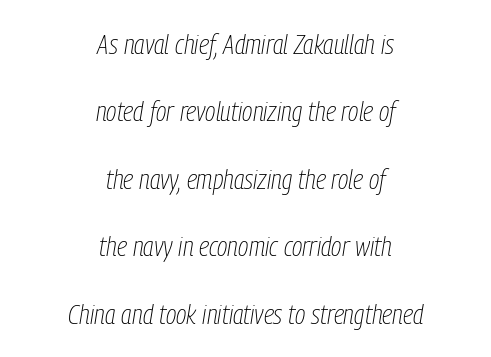
{"italic": "yes", "lean": "right", "slant_degrees": 9, "bold": "no", "weight": "thin", "width": "condensed", "stroke_contrast": "low", "x_height": "medium", "monospaced": "no", "underline": "no", "align": "center", "line_spacing": "loose", "line_spacing_ratio": 2.41, "letter_spacing": "normal", "letter_spacing_em": 0.0, "glyph_px": 28}
